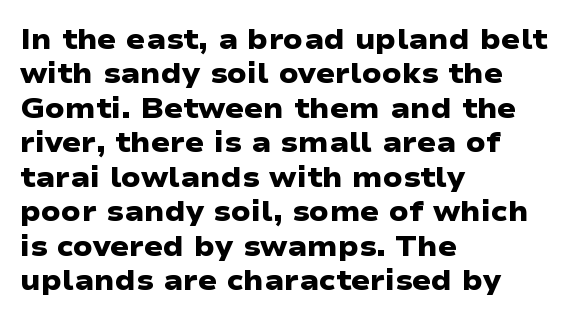
Q: Is the text bold? A: Yes.
Q: Is the typeface a serif or a sans-serif typeface? A: Sans-serif.
Q: Is the text underlined? A: No.
Q: How is the paragraph aligned? A: Left-aligned.
Q: Is the spacing between letters normal or unusually wide? A: Normal.
Q: Width (condensed, normal, or wide)? A: Wide.
Q: Stroke contrast? A: Low.
Q: x-height? A: Medium.
Q: Monospaced? A: No.
